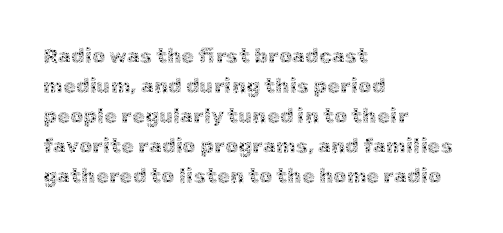
Compared with typical body copy, the letter spacing here is the same. The text block is weighted toward the left margin, trailing off unevenly rightward. The foot of each line stays bare and open. Evenly set lines give the paragraph a standard silhouette. Stroke thickness stays within the range of a standard reading face or lighter.
